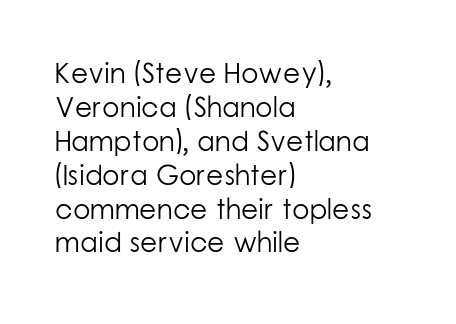
Q: Is the text bold? A: No.
Q: Is the text italic (slanted)? A: No, it is upright.
Q: Is the typeface a serif or a sans-serif typeface? A: Sans-serif.
Q: Is the text underlined? A: No.
Q: How is the paragraph aligned? A: Left-aligned.
Q: Is the spacing between letters normal or unusually wide? A: Normal.
Q: Width (condensed, normal, or wide)? A: Normal.
Q: Stroke contrast? A: Low.
Q: x-height? A: Medium.
Q: Monospaced? A: No.
